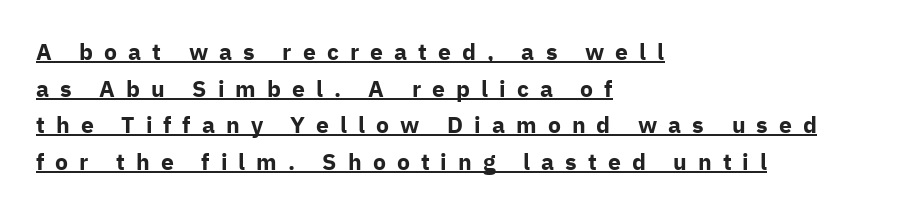
Q: Is the text bold? A: Yes.
Q: Is the text italic (slanted)? A: No, it is upright.
Q: Is the text underlined? A: Yes.
Q: How is the paragraph aligned? A: Left-aligned.
Q: Is the spacing between letters normal or unusually wide? A: Unusually wide.
Q: Is the spacing between lines tight, normal or loose? A: Normal.
